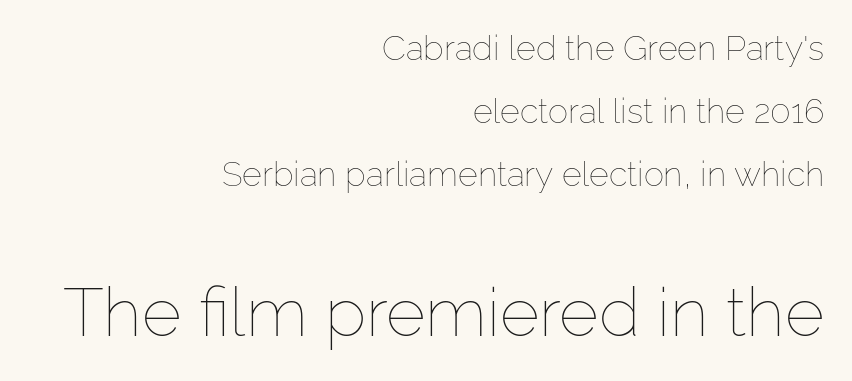
Q: Is the text bold? A: No.
Q: Is the text italic (slanted)? A: No, it is upright.
Q: Is the text underlined? A: No.
Q: How is the paragraph aligned? A: Right-aligned.
Q: Is the spacing between letters normal or unusually wide? A: Normal.
Q: Which block of text is set in a larger size, the first (top) or the second (bottom)? A: The second (bottom) one.
Q: Width (condensed, normal, or wide)? A: Normal.
Q: Stroke contrast? A: Low.
Q: x-height? A: Medium.
Q: Monospaced? A: No.
